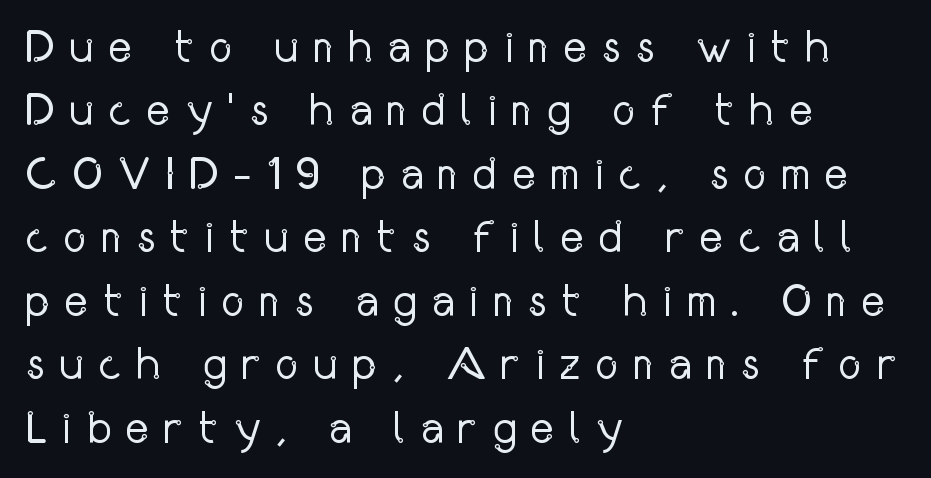
The weight tops out at a normal text grade. No italicization has been applied; the sample stays upright. Beneath every word, the page is bare. You could not count columns in this text — the font is proportionally spaced.
